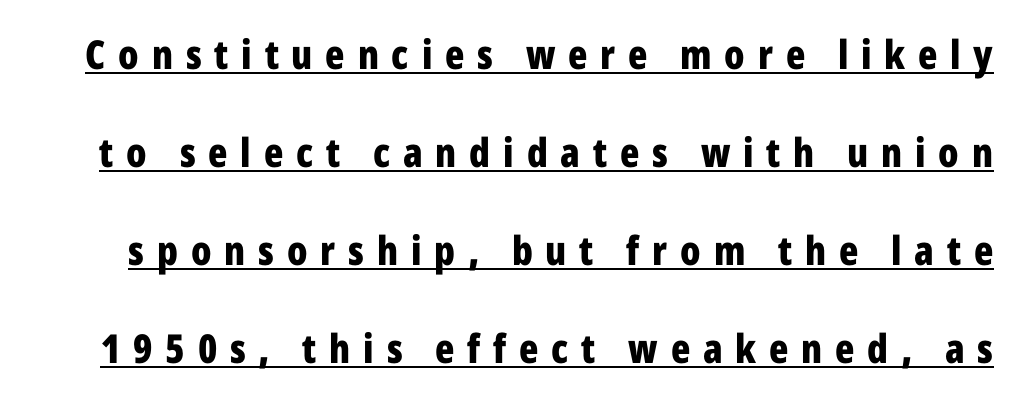
The image shows 40 px bold, condensed sans-serif type, upright; set loose line spacing (2.45x), unusually wide letter spacing (+0.32 em), underlined; low stroke contrast and a medium x-height.
